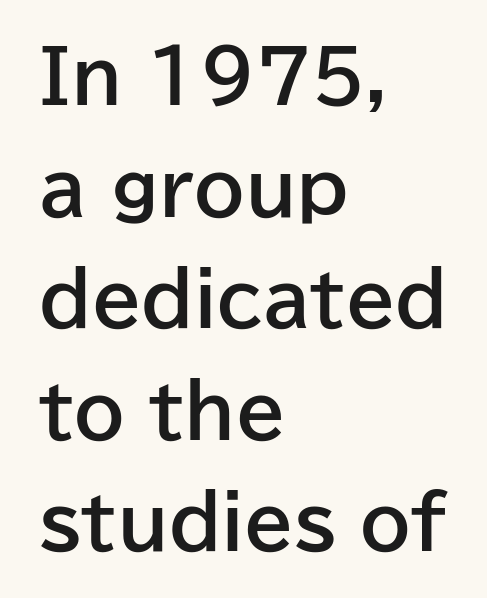
The image shows 72 px bold sans-serif type, upright; set left-aligned, normal line spacing (1.55x), normal letter spacing, not underlined; low stroke contrast and a medium x-height.
